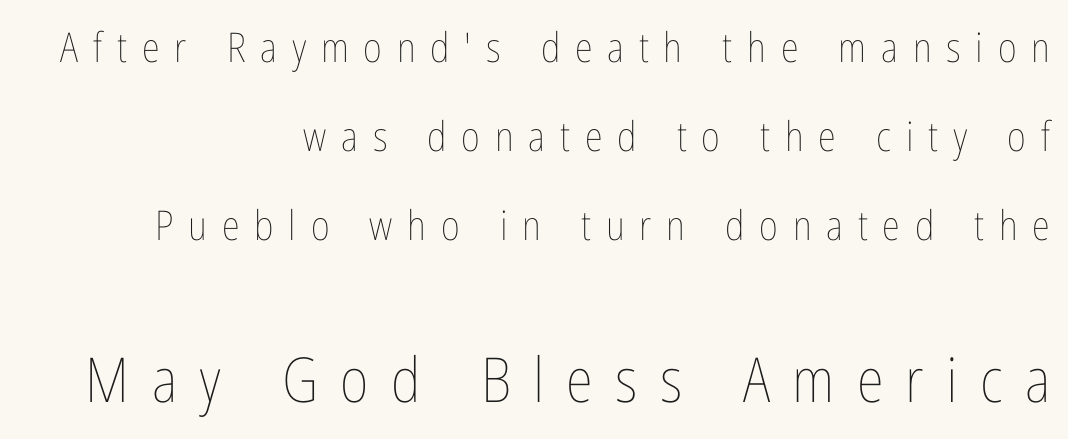
The image shows 62 px thin, condensed type, upright; set right-aligned, loose line spacing (2.17x), unusually wide letter spacing (+0.36 em), not underlined; the second (bottom) block is 1.51x larger; low stroke contrast and a medium x-height.
